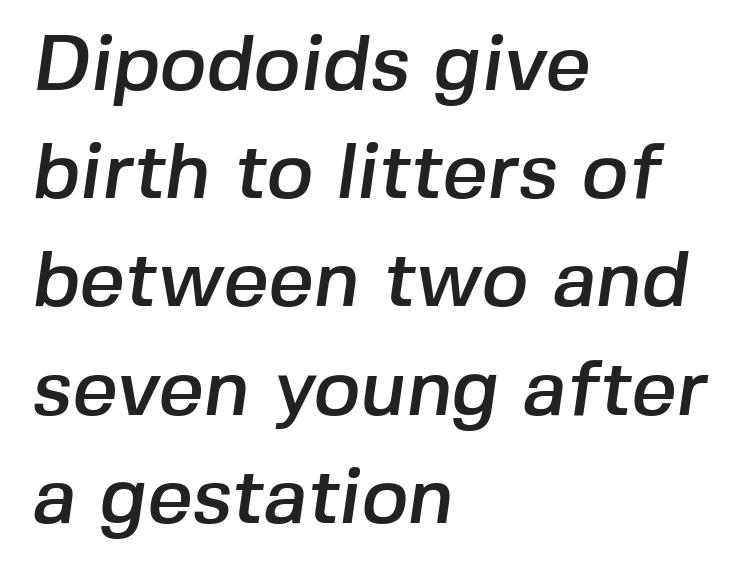
Q: Is the typeface a serif or a sans-serif typeface? A: Sans-serif.
Q: Is the text underlined? A: No.
Q: How is the paragraph aligned? A: Left-aligned.
Q: Is the spacing between letters normal or unusually wide? A: Normal.
Q: Is the spacing between lines tight, normal or loose? A: Normal.
Q: Width (condensed, normal, or wide)? A: Normal.
Q: Stroke contrast? A: Low.
Q: x-height? A: Medium.
Q: Monospaced? A: No.
